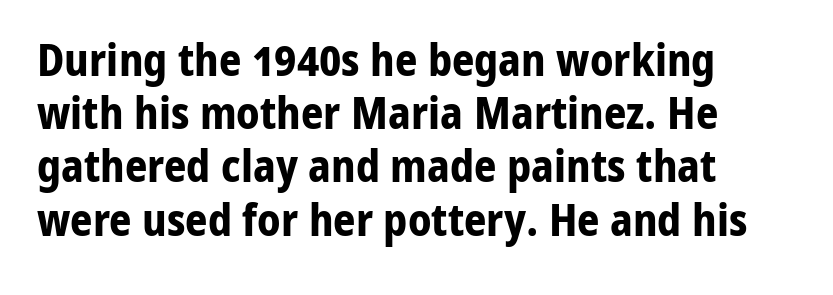
Line starts are locked; line ends wander. Note the varied advance widths — an 'i' is clearly narrower than an 'm'. Tracking value appears to be zero — textbook default spacing. Bold? Absolutely — the strokes are thick and heavy. Does the lettering tilt? It doesn't — this is upright. The characters display no serif detailing; their extremities are plain.
